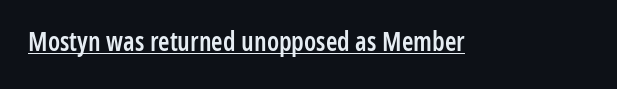
Q: Is the text bold? A: Semi-bold.
Q: Is the text italic (slanted)? A: No, it is upright.
Q: Is the text underlined? A: Yes.
Q: Is the spacing between letters normal or unusually wide? A: Normal.
